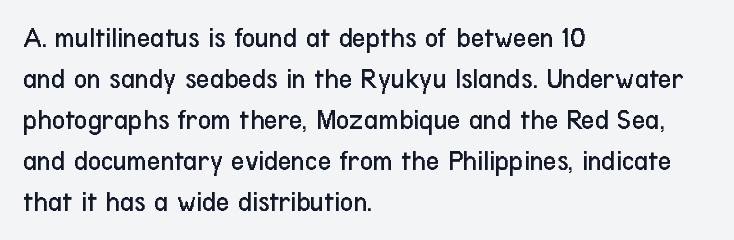
The gap between lines stays unmarked. Posture: vertical. This sample is left-justified, so line endings fall wherever the words run out. A quiet, ordinary-to-light weight characterises the typeface.
